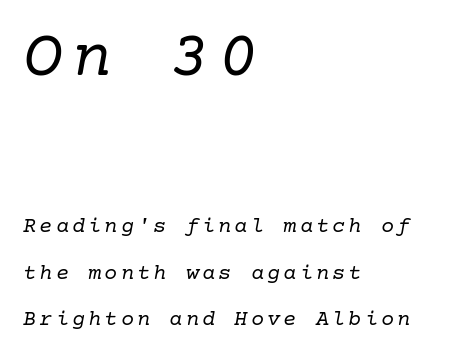
{"serif": "yes", "italic": "yes", "lean": "right", "slant_degrees": 10, "bold": "no", "weight": "regular", "width": "normal", "stroke_contrast": "low", "x_height": "medium", "underline": "no", "align": "left", "line_spacing": "loose", "line_spacing_ratio": 2.1, "larger_block": "first", "size_ratio": 3.0, "glyph_px": 66}
